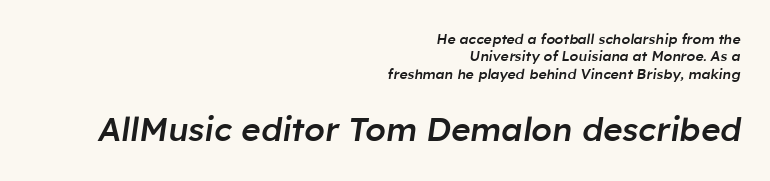
The image shows 33 px semibold type, italic (leaning right); set right-aligned, line spacing 1.24x, normal letter spacing, not underlined; the second (bottom) block is 2.36x larger; low stroke contrast and a medium x-height.
